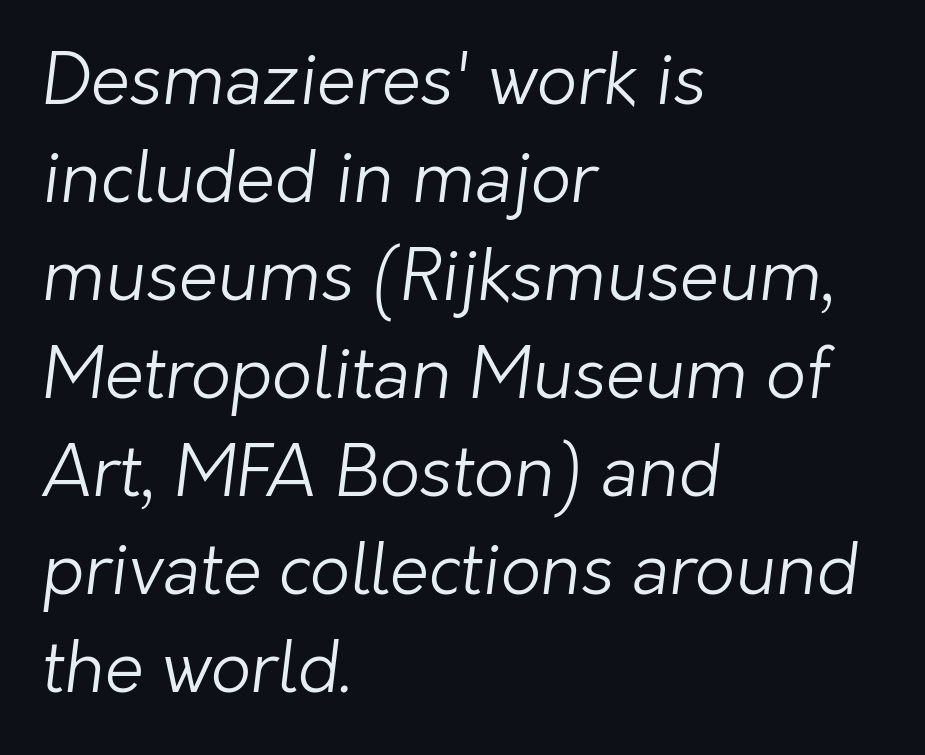
The image shows 70 px light sans-serif type; set left-aligned, normal line spacing (1.4x), normal letter spacing, not underlined; low stroke contrast and a medium x-height.
